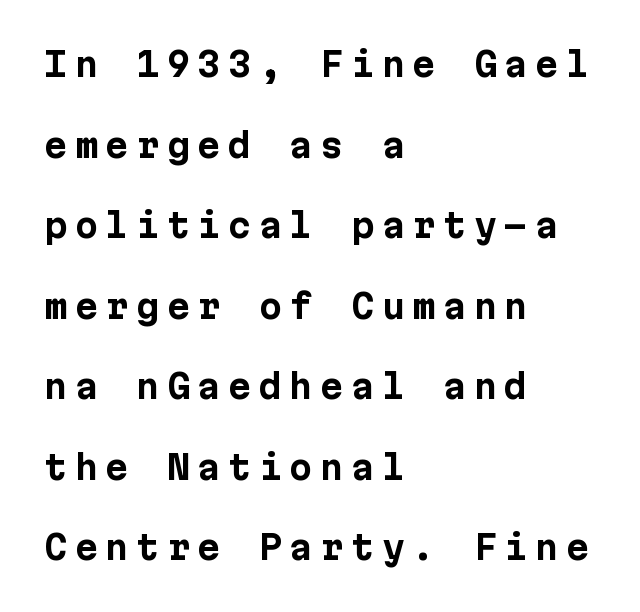
{"serif": "no", "italic": "no", "bold": "yes", "weight": "bold", "width": "normal", "stroke_contrast": "low", "x_height": "medium", "underline": "no", "align": "left", "line_spacing": "loose", "line_spacing_ratio": 2.44, "letter_spacing": "wide", "letter_spacing_em": 0.23, "glyph_px": 33}
